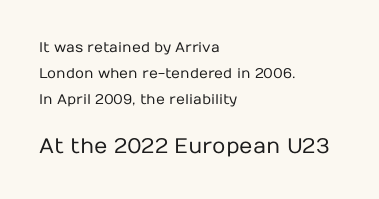
The image shows 21 px text type, upright; set left-aligned, line spacing 1.87x, normal letter spacing, not underlined; the second (bottom) block is 1.5x larger.
